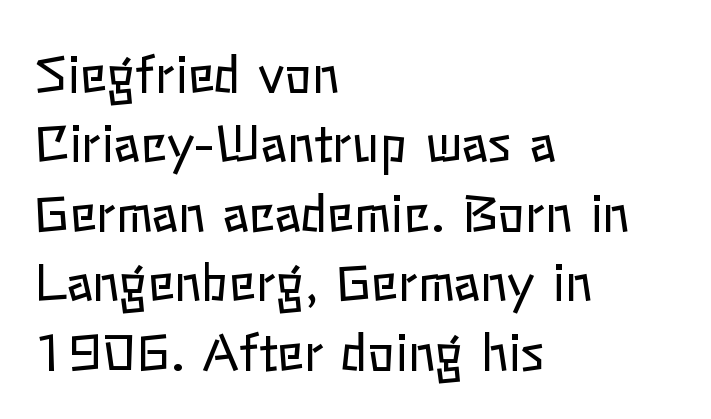
The image shows 50 px regular-weight type, upright; set left-aligned, normal line spacing (1.39x), normal letter spacing, not underlined; low stroke contrast and a medium x-height.
